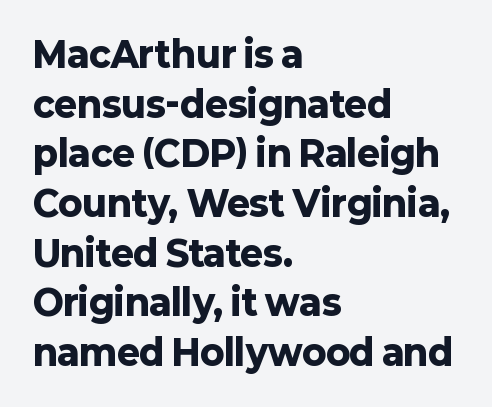
Type style note: lacks serifs. Nope, not italic — everything's standing straight. The face used here is rendered with its standard letterfit. Varying glyph widths throughout — classic text-font behaviour.
